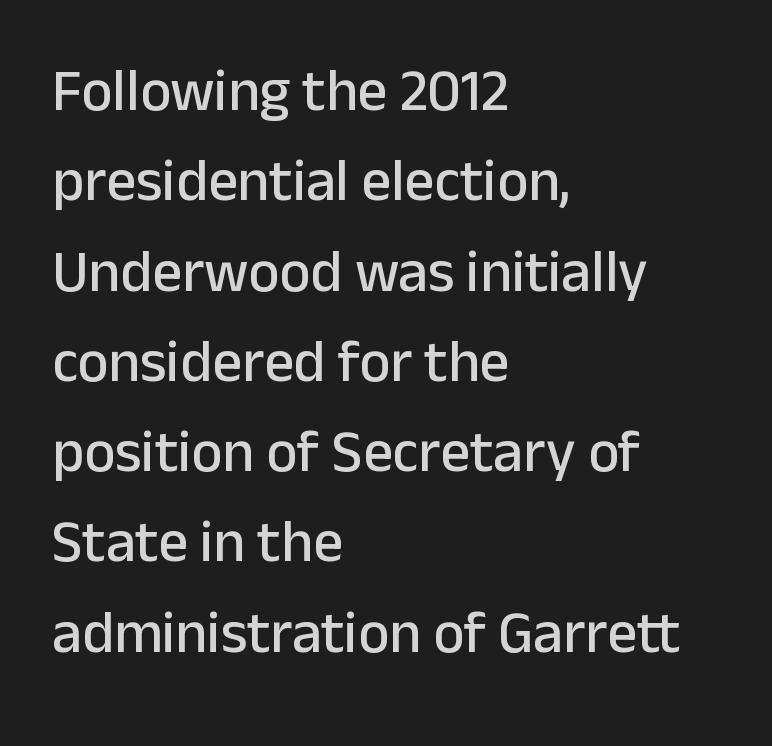
Varying glyph widths throughout — classic text-font behaviour. Horizontally, the lines are justified to the leading edge only. The strip under each line holds only bare page. This rendering leaves character spacing at its baseline value. Summary of vertical rhythm: regular, with standard interline spacing. In terms of posture, this sample is upright.
